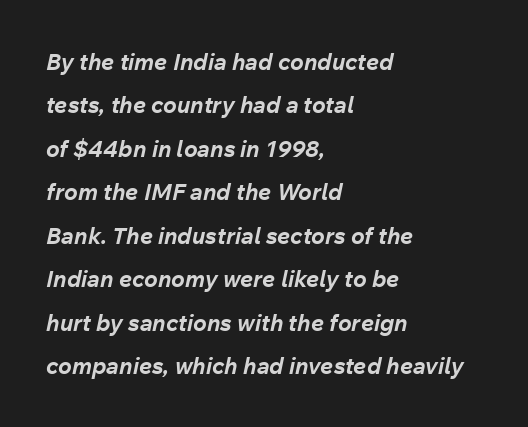
These lines stack with their left ends in a neat column. Decoration check: the copy has no underline. Compared with typical body copy, the letter spacing here is the same. Look at the stroke-to-counter ratio: heavy, a bold. The letters are slanted; this is an italic face.
